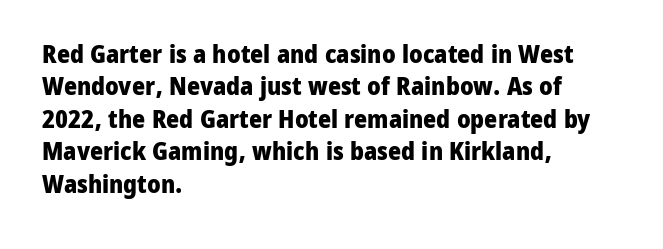
Q: Is the text bold? A: Yes.
Q: Is the text italic (slanted)? A: No, it is upright.
Q: Is the text underlined? A: No.
Q: How is the paragraph aligned? A: Left-aligned.
Q: Is the spacing between letters normal or unusually wide? A: Normal.
Q: Is the spacing between lines tight, normal or loose? A: Normal.
